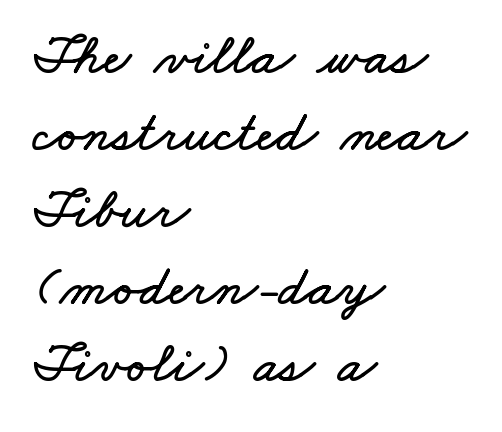
Q: Is the text underlined? A: No.
Q: How is the paragraph aligned? A: Left-aligned.
Q: Is the spacing between letters normal or unusually wide? A: Normal.
Q: Is the spacing between lines tight, normal or loose? A: Normal.
Q: Width (condensed, normal, or wide)? A: Wide.
Q: Stroke contrast? A: Low.
Q: x-height? A: Small.
Q: Monospaced? A: No.
